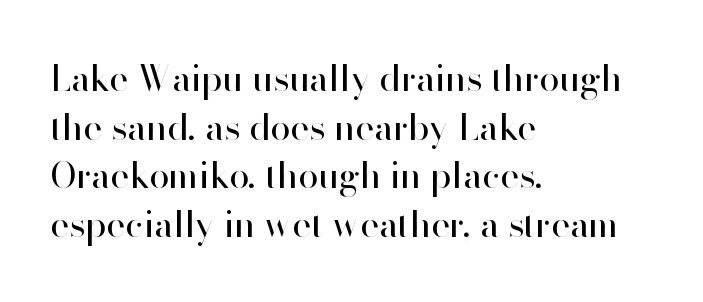
The image shows 36 px regular-weight sans-serif type, upright; set left-aligned, normal line spacing (1.35x), normal letter spacing, not underlined; high stroke contrast and a small x-height.
